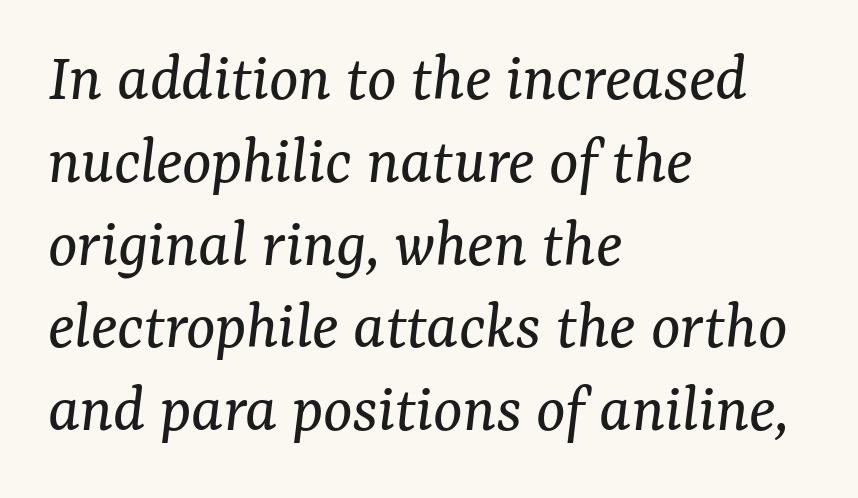
Q: Is the text bold? A: No.
Q: Is the text italic (slanted)? A: Yes, it leans right by about 7 degrees.
Q: Is the typeface a serif or a sans-serif typeface? A: Serif.
Q: Is the text underlined? A: No.
Q: How is the paragraph aligned? A: Left-aligned.
Q: Is the spacing between letters normal or unusually wide? A: Normal.
Q: Width (condensed, normal, or wide)? A: Normal.
Q: Stroke contrast? A: Medium.
Q: x-height? A: Medium.
Q: Monospaced? A: No.
